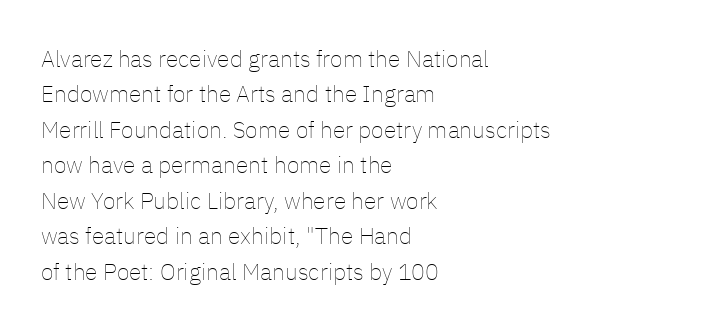
Q: Is the text bold? A: No.
Q: Is the text italic (slanted)? A: No, it is upright.
Q: Is the text underlined? A: No.
Q: How is the paragraph aligned? A: Left-aligned.
Q: Is the spacing between letters normal or unusually wide? A: Normal.
Q: Is the spacing between lines tight, normal or loose? A: Normal.
